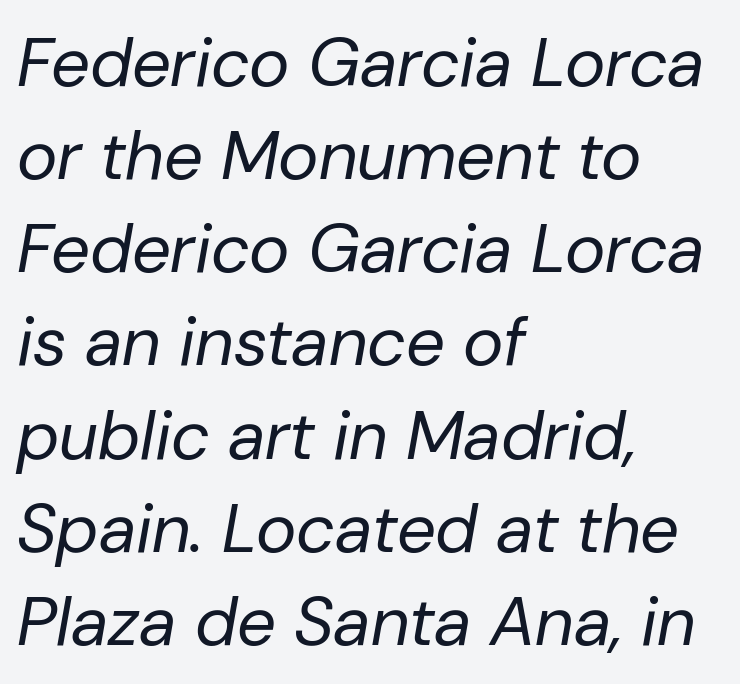
The image shows 69 px regular-weight type, italic (leaning right); set left-aligned, normal line spacing (1.35x), normal letter spacing, not underlined; low stroke contrast and a medium x-height.
